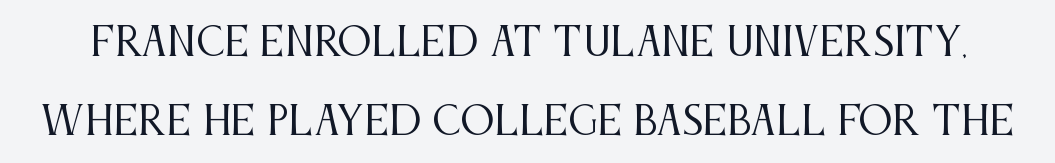
Compared with a typical body face, this is equally light or lighter still. Quick note: interline space is abundant. The typeface chosen for these lines features serifs. Varying glyph widths throughout — classic text-font behaviour.
